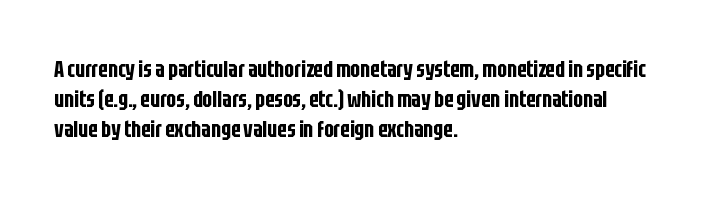
The rendering keeps characters at their native spacing. The string is rendered with underlining switched off. It's the straight-up-and-down kind of type. The paragraph has a hard left edge and a soft right edge. One glance says typical: line gaps are just what's usual.
